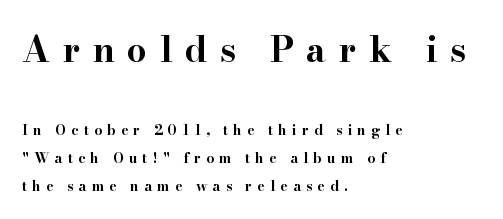
{"serif": "yes", "italic": "no", "bold": "yes", "weight": "bold", "width": "wide", "stroke_contrast": "high", "x_height": "small", "monospaced": "no", "underline": "no", "align": "left", "line_spacing": "loose", "line_spacing_ratio": 1.98, "letter_spacing": "wide", "letter_spacing_em": 0.36, "larger_block": "first", "size_ratio": 2.5, "glyph_px": 35}
